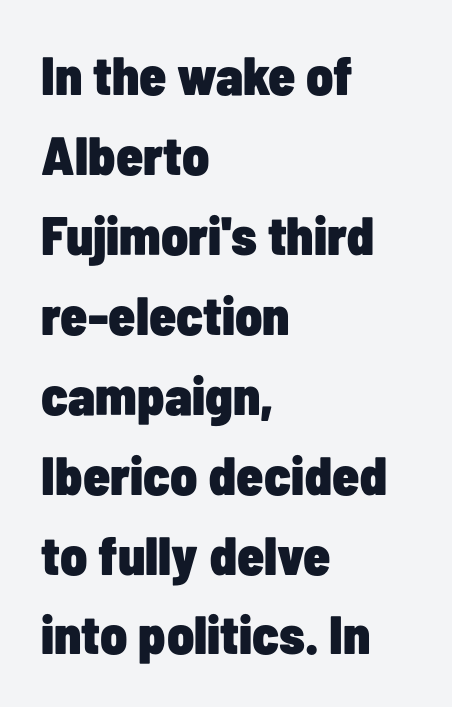
{"serif": "no", "italic": "no", "bold": "yes", "weight": "heavy", "width": "condensed", "stroke_contrast": "low", "x_height": "medium", "monospaced": "no", "underline": "no", "align": "left", "line_spacing": "normal", "line_spacing_ratio": 1.48, "letter_spacing": "normal", "letter_spacing_em": 0.0, "glyph_px": 54}
